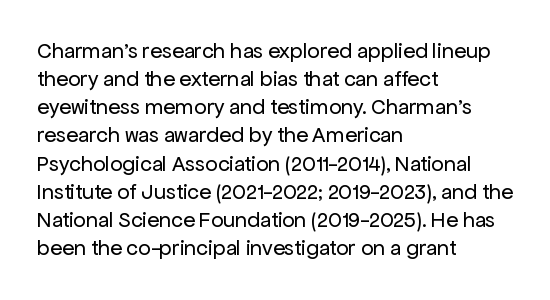
{"italic": "no", "bold": "no", "underline": "no", "align": "left", "line_spacing": "normal", "line_spacing_ratio": 1.28, "letter_spacing": "normal", "letter_spacing_em": 0.0, "glyph_px": 22}
